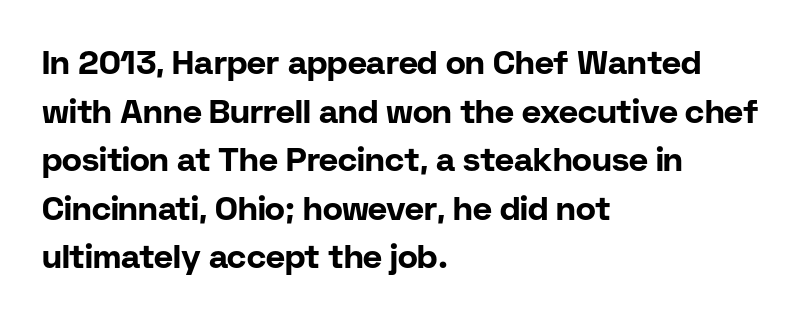
The image shows 33 px bold sans-serif type, upright; set left-aligned, normal line spacing (1.47x), normal letter spacing, not underlined; low stroke contrast and a medium x-height.
